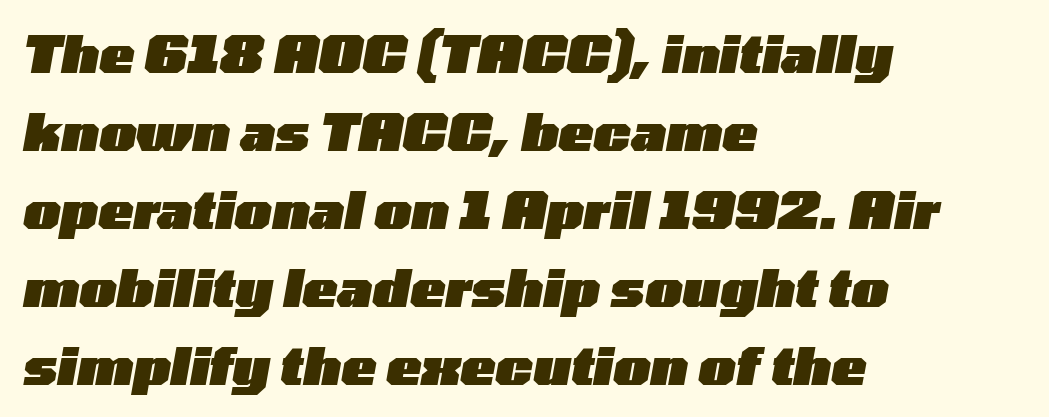
Q: Is the text bold? A: Yes.
Q: Is the text italic (slanted)? A: Yes, it leans right by about 10 degrees.
Q: Is the text underlined? A: No.
Q: How is the paragraph aligned? A: Left-aligned.
Q: Is the spacing between letters normal or unusually wide? A: Normal.
Q: Is the spacing between lines tight, normal or loose? A: Normal.
Q: Width (condensed, normal, or wide)? A: Wide.
Q: Stroke contrast? A: Low.
Q: x-height? A: Medium.
Q: Monospaced? A: No.
